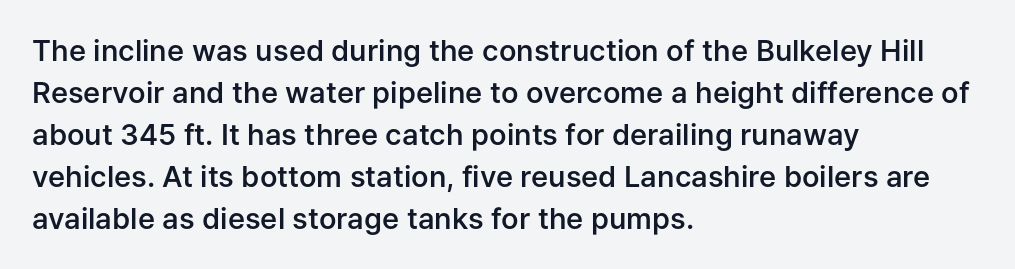
{"serif": "no", "italic": "no", "bold": "semi", "weight": "semibold", "width": "normal", "stroke_contrast": "low", "x_height": "medium", "monospaced": "no", "underline": "no", "align": "left", "line_spacing": "normal", "line_spacing_ratio": 1.45, "letter_spacing": "normal", "letter_spacing_em": 0.0, "glyph_px": 29}
